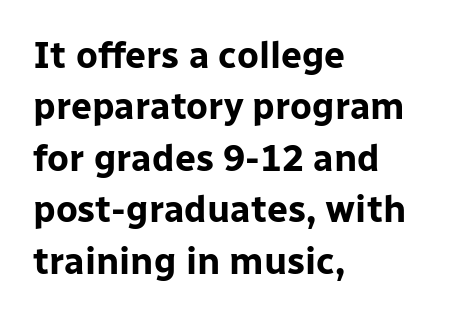
The paragraph shown leans on its left margin. Are there feet on the stems? There aren't — it's a sans. A typesetter would mark this as roman, not italic. Does the leading feel generous? No, just average. The letterforms sit shoulder to shoulder at normal distance. These lines are rendered in a variable-pitch font.
